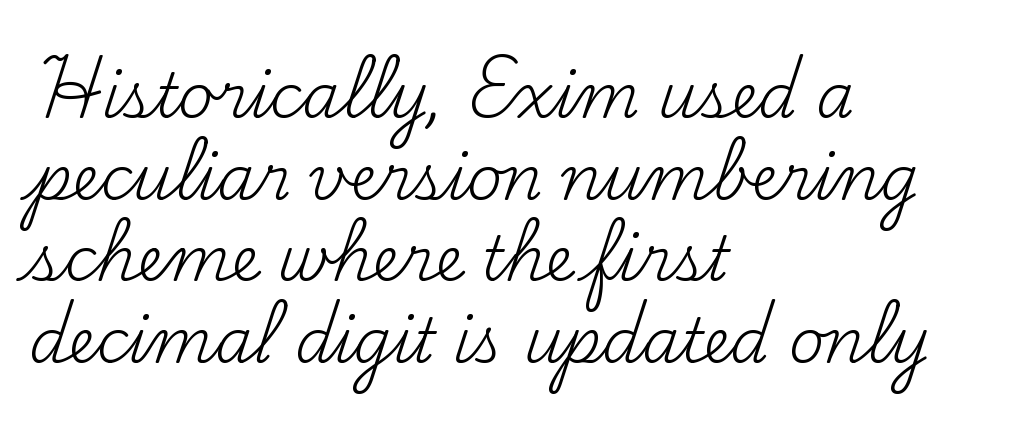
Honestly, there is no underline to notice here at all. Counters stay open thanks to moderate or lighter strokes. The line-height multiplier appears to be the usual default. This sample has the flowing, uneven cadence of proportional lettering. The line texture is even and compact thanks to regular tracking.
